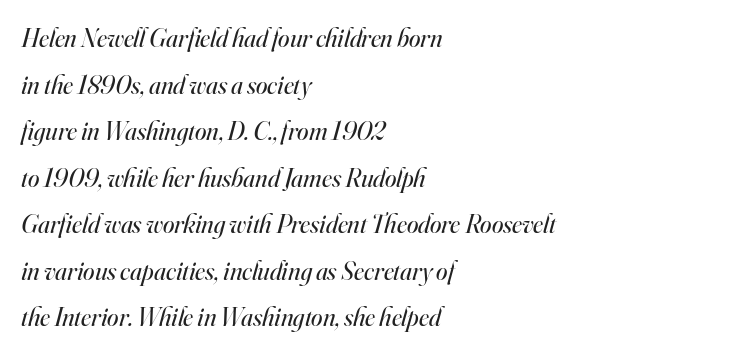
{"italic": "yes", "lean": "right", "slant_degrees": 16, "bold": "no", "underline": "no", "align": "left", "line_spacing_ratio": 1.79, "letter_spacing": "normal", "letter_spacing_em": 0.0, "glyph_px": 26}
